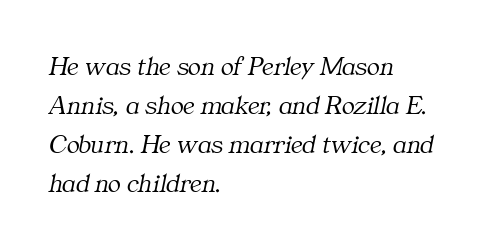
{"italic": "yes", "lean": "right", "slant_degrees": 11, "bold": "no", "underline": "no", "align": "left", "line_spacing": "normal", "line_spacing_ratio": 1.45, "letter_spacing": "normal", "letter_spacing_em": 0.0, "glyph_px": 27}
